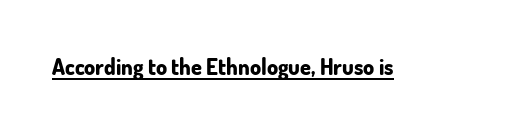
The face used here is rendered with its standard letterfit. These lines were composed using upright roman letters. Strokes here are thick enough to call this a true bold. Is there an underline? Yes — a line sits under the letters.
